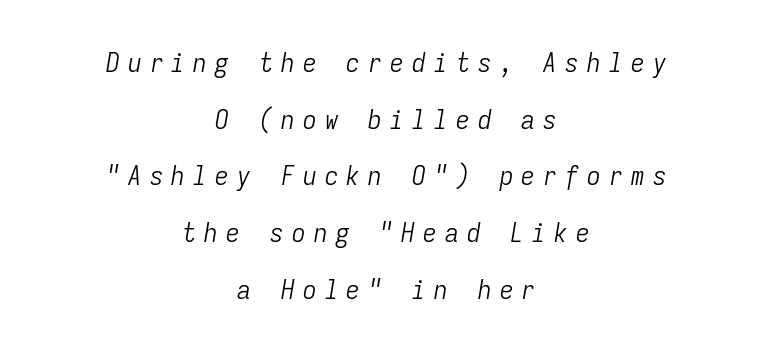
Q: Is the text bold? A: No.
Q: Is the text italic (slanted)? A: Yes, it leans right by about 9 degrees.
Q: Is the text underlined? A: No.
Q: How is the paragraph aligned? A: Centered.
Q: Is the spacing between letters normal or unusually wide? A: Unusually wide.
Q: Is the spacing between lines tight, normal or loose? A: Loose.
